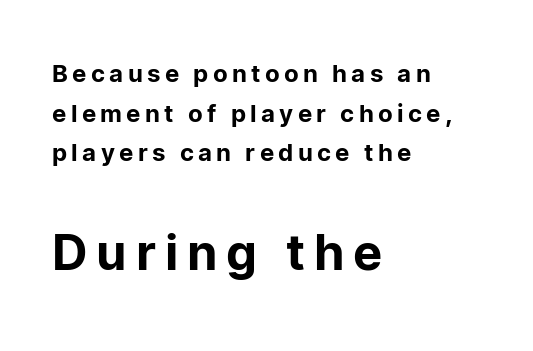
Q: Is the text italic (slanted)? A: No, it is upright.
Q: Is the typeface a serif or a sans-serif typeface? A: Sans-serif.
Q: Is the text underlined? A: No.
Q: How is the paragraph aligned? A: Left-aligned.
Q: Is the spacing between lines tight, normal or loose? A: Normal.
Q: Which block of text is set in a larger size, the first (top) or the second (bottom)? A: The second (bottom) one.
Q: Width (condensed, normal, or wide)? A: Normal.
Q: Stroke contrast? A: Low.
Q: x-height? A: Medium.
Q: Monospaced? A: No.
